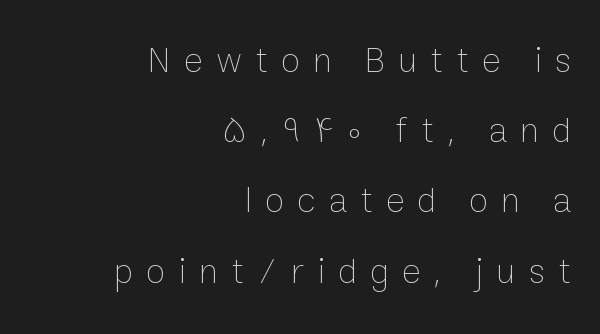
Q: Is the text bold? A: No.
Q: Is the text italic (slanted)? A: No, it is upright.
Q: Is the text underlined? A: No.
Q: How is the paragraph aligned? A: Right-aligned.
Q: Is the spacing between letters normal or unusually wide? A: Unusually wide.
Q: Is the spacing between lines tight, normal or loose? A: Loose.
Q: Width (condensed, normal, or wide)? A: Normal.
Q: Stroke contrast? A: Low.
Q: x-height? A: Medium.
Q: Monospaced? A: No.
